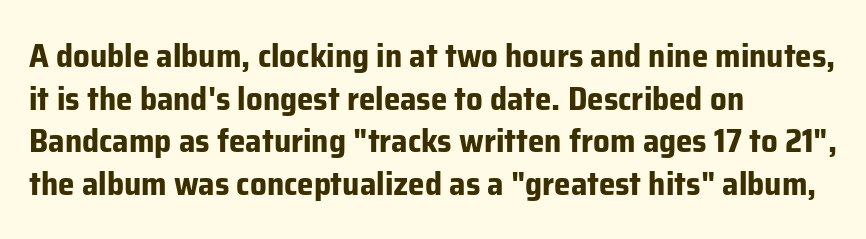
Q: Is the text bold? A: Yes.
Q: Is the text italic (slanted)? A: No, it is upright.
Q: Is the typeface a serif or a sans-serif typeface? A: Sans-serif.
Q: Is the text underlined? A: No.
Q: How is the paragraph aligned? A: Left-aligned.
Q: Is the spacing between letters normal or unusually wide? A: Normal.
Q: Is the spacing between lines tight, normal or loose? A: Normal.
Q: Width (condensed, normal, or wide)? A: Normal.
Q: Stroke contrast? A: Low.
Q: x-height? A: Medium.
Q: Monospaced? A: No.
